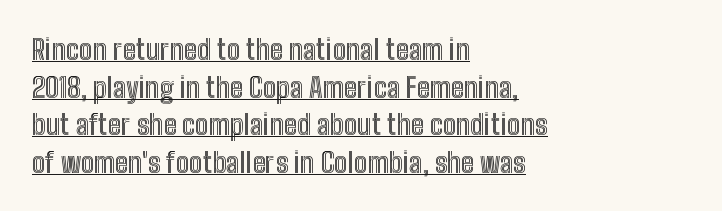
The specimen reads as upright at a glance. The compositor pushed each line to the left boundary. Is there an underline? Yes — a line sits under the letters. Summary of vertical rhythm: regular, with standard interline spacing. Think of a printed novel: that variable character pitch is what you see here.
